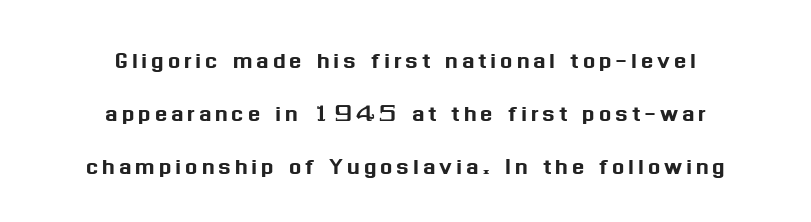
{"serif": "no", "italic": "no", "width": "normal", "stroke_contrast": "medium", "x_height": "medium", "monospaced": "no", "underline": "no", "align": "center", "line_spacing_ratio": 1.82, "glyph_px": 29}
